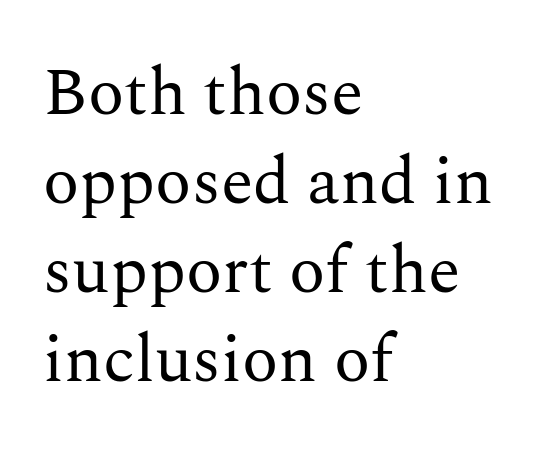
Q: Is the text bold? A: No.
Q: Is the text italic (slanted)? A: No, it is upright.
Q: Is the typeface a serif or a sans-serif typeface? A: Serif.
Q: Is the text underlined? A: No.
Q: How is the paragraph aligned? A: Left-aligned.
Q: Is the spacing between letters normal or unusually wide? A: Normal.
Q: Is the spacing between lines tight, normal or loose? A: Normal.
Q: Width (condensed, normal, or wide)? A: Normal.
Q: Stroke contrast? A: Medium.
Q: x-height? A: Medium.
Q: Monospaced? A: No.
